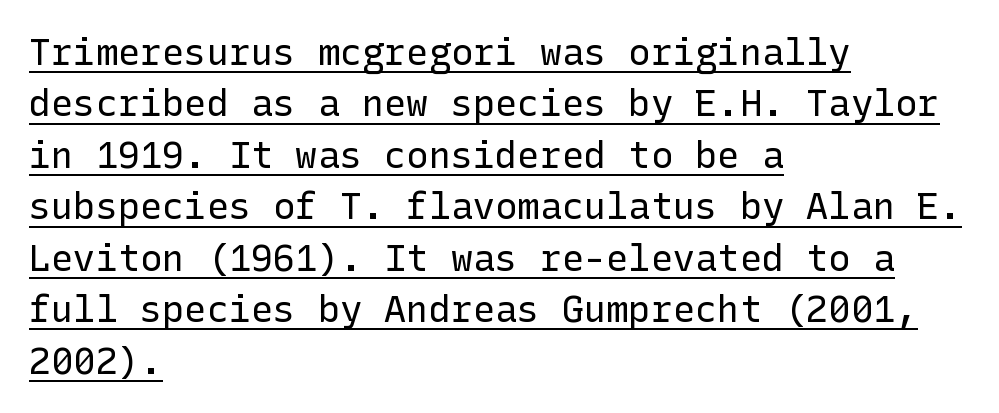
The image shows 37 px regular-weight sans-serif type, upright; set left-aligned, normal line spacing (1.39x), normal letter spacing, underlined; low stroke contrast and a medium x-height.
